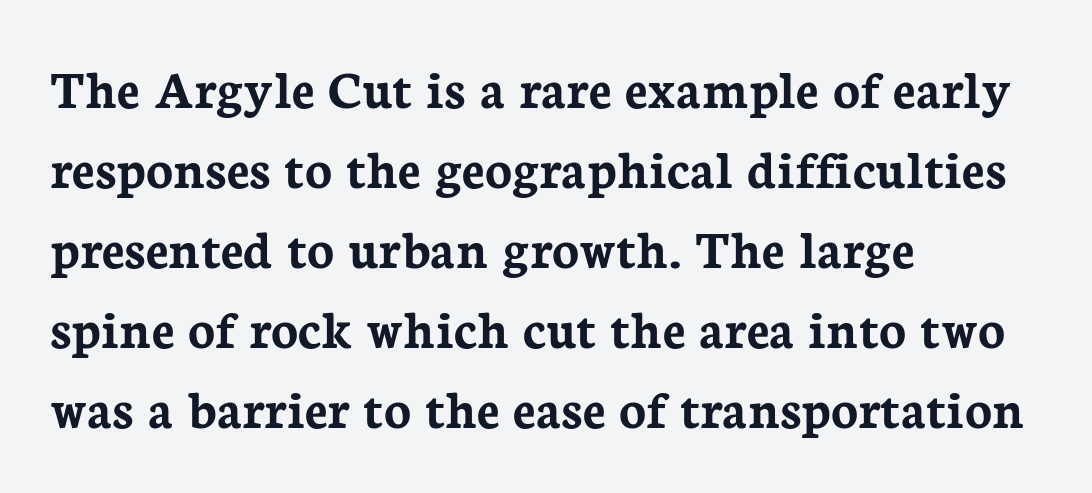
Q: Is the text bold? A: Yes.
Q: Is the text italic (slanted)? A: No, it is upright.
Q: Is the typeface a serif or a sans-serif typeface? A: Serif.
Q: Is the text underlined? A: No.
Q: How is the paragraph aligned? A: Left-aligned.
Q: Is the spacing between letters normal or unusually wide? A: Normal.
Q: Is the spacing between lines tight, normal or loose? A: Normal.
Q: Width (condensed, normal, or wide)? A: Normal.
Q: Stroke contrast? A: Low.
Q: x-height? A: Medium.
Q: Monospaced? A: No.
